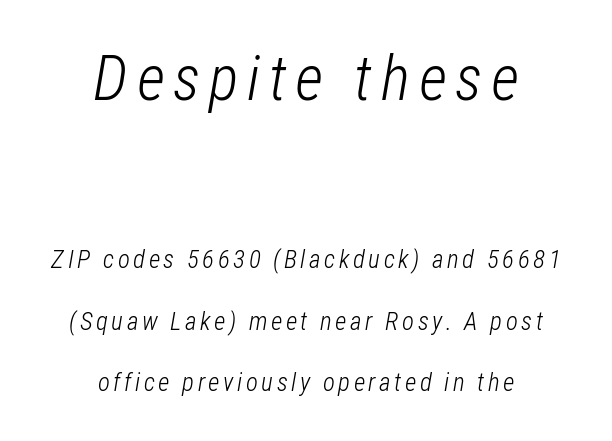
Reading down the block, each line starts at a different indent, mirrored at its end. The strip under each line holds only bare page. Each letter keeps its own natural width here, so spacing adapts to shape. Italic: yes, the glyphs are oblique.
